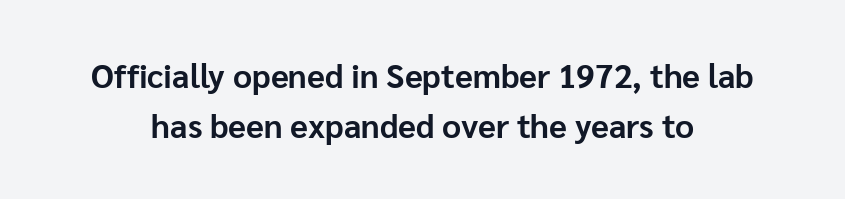
{"serif": "no", "italic": "no", "bold": "yes", "weight": "bold", "width": "normal", "stroke_contrast": "low", "x_height": "medium", "monospaced": "no", "underline": "no", "align": "center", "line_spacing": "normal", "line_spacing_ratio": 1.53, "letter_spacing": "normal", "letter_spacing_em": 0.0, "glyph_px": 33}
